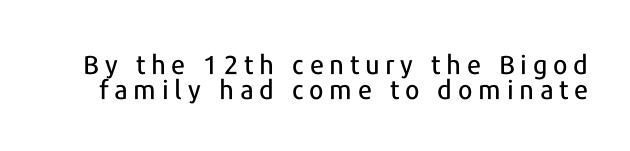
The image shows 26 px text type, upright; set tight line spacing (0.97x), unusually wide letter spacing (+0.22 em), not underlined.
